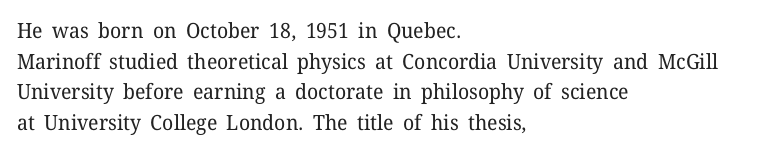
{"italic": "no", "bold": "no", "underline": "no", "align": "left", "line_spacing": "normal", "line_spacing_ratio": 1.46, "letter_spacing": "normal", "letter_spacing_em": 0.0, "glyph_px": 21}
